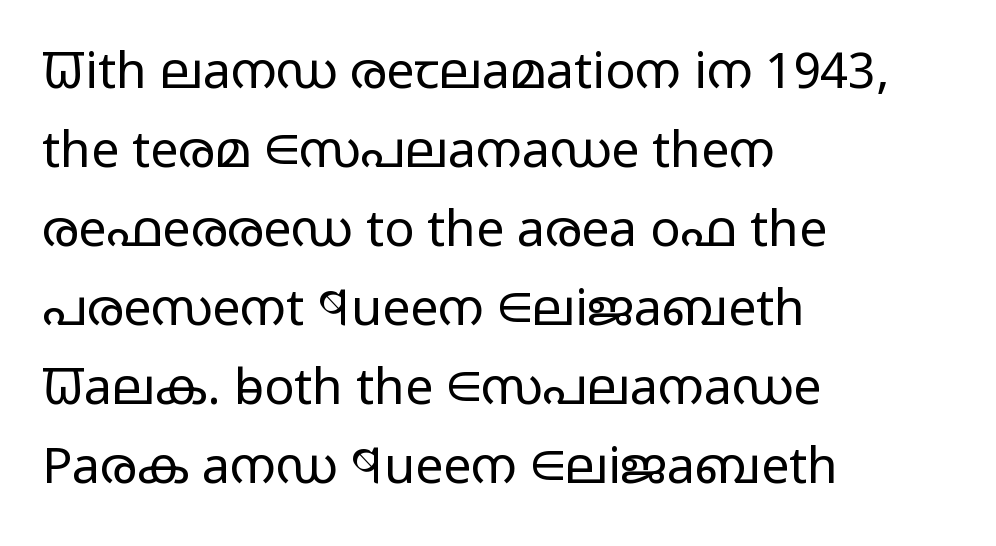
The image shows 50 px light, wide sans-serif type, upright; set left-aligned, normal line spacing (1.58x), normal letter spacing, not underlined; low stroke contrast and a medium x-height.
